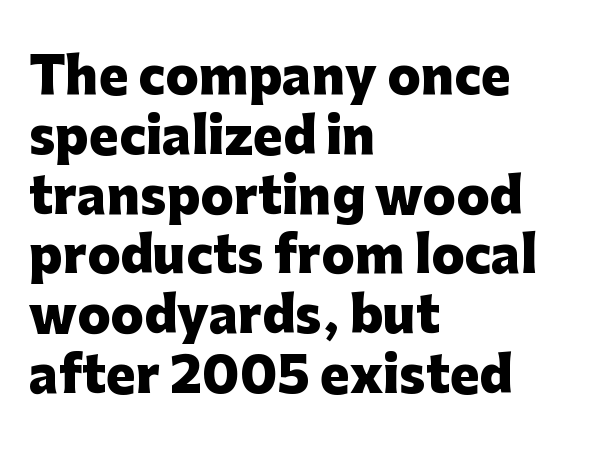
Q: Is the text bold? A: Yes.
Q: Is the text italic (slanted)? A: No, it is upright.
Q: Is the typeface a serif or a sans-serif typeface? A: Sans-serif.
Q: Is the text underlined? A: No.
Q: How is the paragraph aligned? A: Left-aligned.
Q: Is the spacing between letters normal or unusually wide? A: Normal.
Q: Width (condensed, normal, or wide)? A: Normal.
Q: Stroke contrast? A: Low.
Q: x-height? A: Medium.
Q: Monospaced? A: No.
